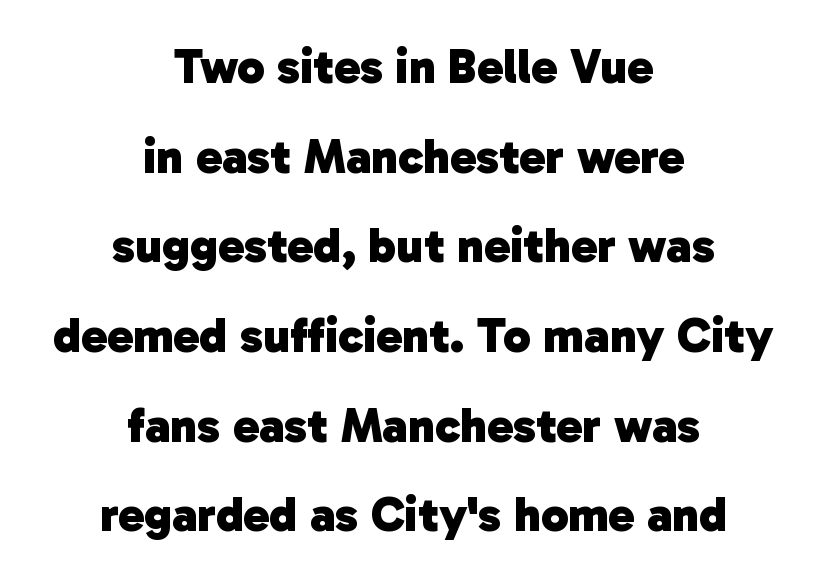
Visually the block forms a symmetrical silhouette, jagged on both flanks. A typesetter would call this proportional, since set widths differ per character. Stroke thickness is high; the sample reads as a true bold. Between one letter and the next there's only the usual sliver of space. A bare baseline throughout the passage.
